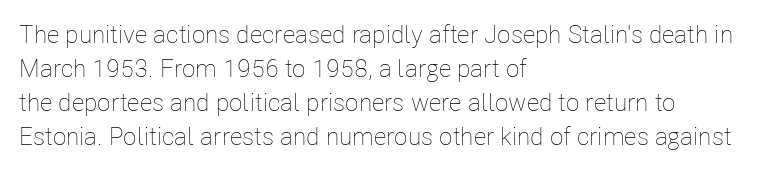
The image shows 25 px text type, upright; set left-aligned, normal line spacing (1.36x), normal letter spacing, not underlined.
